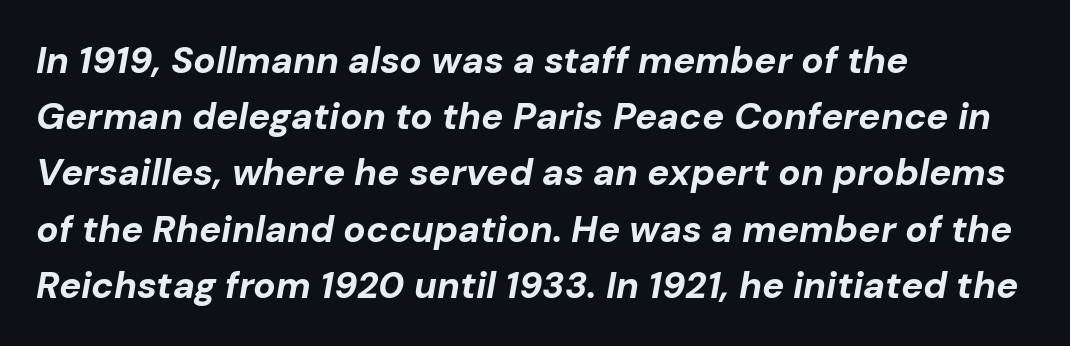
The axis of the letterforms is tilted away from vertical. A typesetter would call this zero additional tracking. Each new line begins a customary step beneath the previous one. Think of a printed novel: that variable character pitch is what you see here. Typeset ragged right — the left edge is the straight one. Beneath every word, the page is bare.
